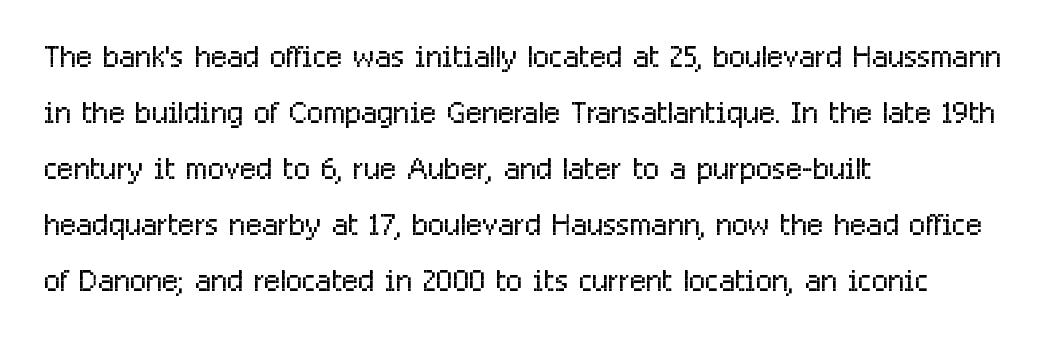
The typesetting does not lean heavy: it is not bold. The face used here is rendered with its standard letterfit. In terms of letterform style, serifs are entirely absent. Line spacing here is normal. The space directly below the letters is spotless.
